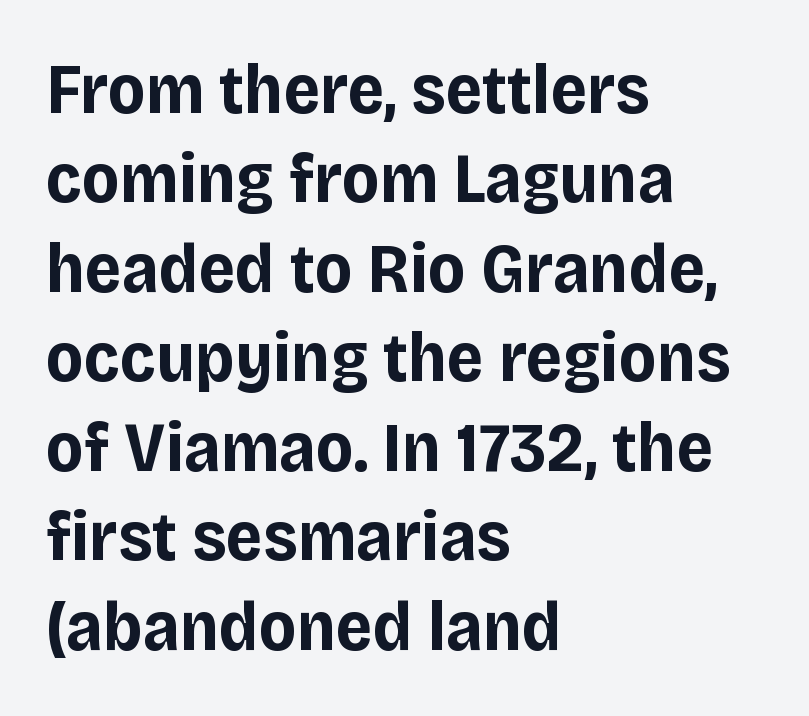
Every row of glyphs begins at an identical x-position on the left. Look at the tracking — it's just the regular setting, nothing added. Plain, unruled lines of type. Horizontal bands of white between lines are of average thickness. Is this a sans? Yes — the strokes have no serifs.
